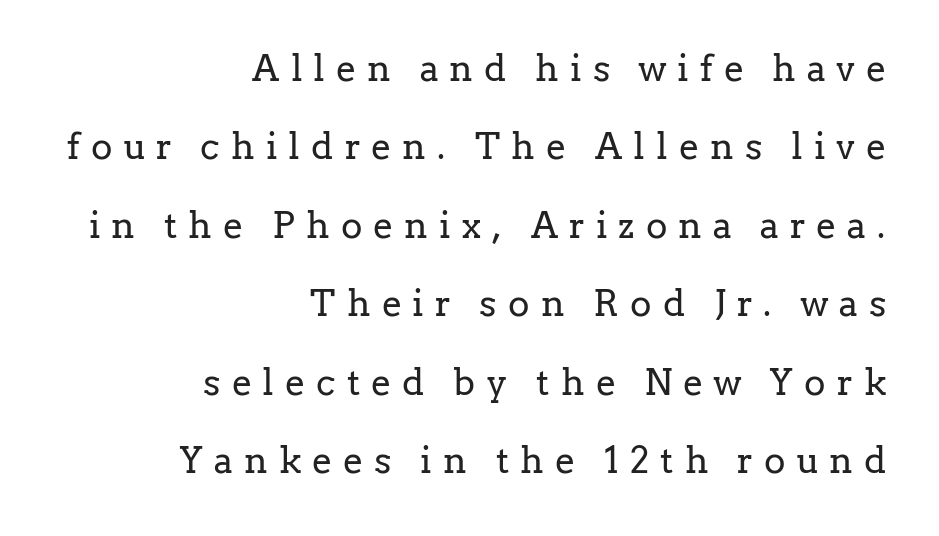
{"serif": "yes", "italic": "no", "bold": "no", "weight": "regular", "width": "normal", "stroke_contrast": "low", "x_height": "medium", "monospaced": "no", "underline": "no", "align": "right", "line_spacing": "loose", "line_spacing_ratio": 2.18, "letter_spacing": "wide", "letter_spacing_em": 0.31, "glyph_px": 36}
